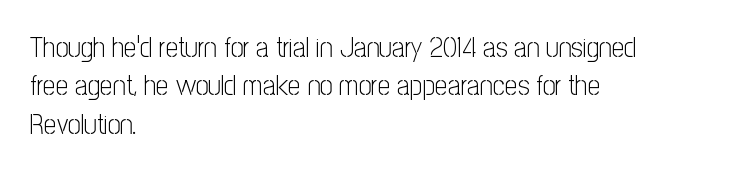
The image shows 28 px light, condensed sans-serif type, upright; set left-aligned, normal line spacing (1.37x), normal letter spacing, not underlined; low stroke contrast and a medium x-height.
